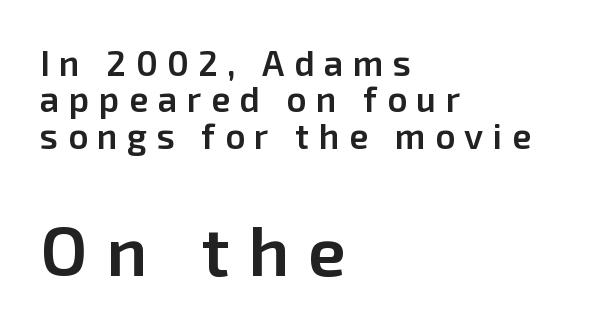
Q: Is the text bold? A: Semi-bold.
Q: Is the text italic (slanted)? A: No, it is upright.
Q: Is the typeface a serif or a sans-serif typeface? A: Sans-serif.
Q: Is the text underlined? A: No.
Q: How is the paragraph aligned? A: Left-aligned.
Q: Is the spacing between letters normal or unusually wide? A: Unusually wide.
Q: Is the spacing between lines tight, normal or loose? A: Tight.
Q: Which block of text is set in a larger size, the first (top) or the second (bottom)? A: The second (bottom) one.
Q: Width (condensed, normal, or wide)? A: Normal.
Q: Stroke contrast? A: Low.
Q: x-height? A: Medium.
Q: Monospaced? A: No.
